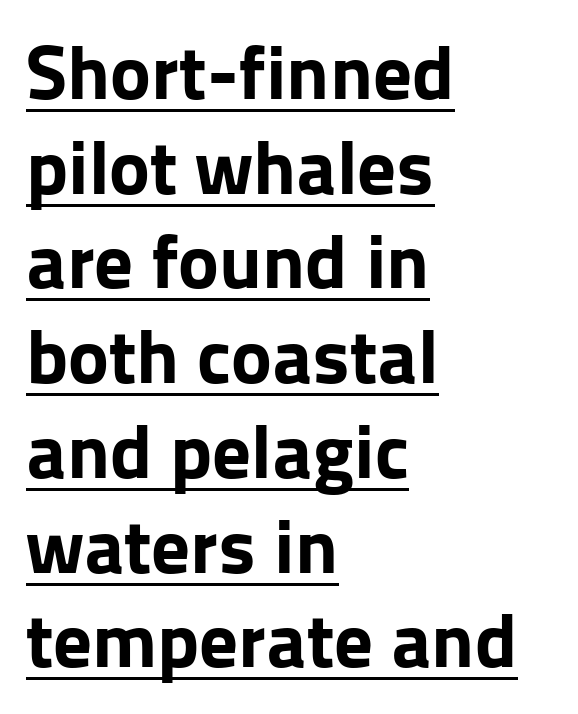
The image shows 77 px bold sans-serif type, upright; set left-aligned, line spacing 1.23x, normal letter spacing, underlined; low stroke contrast and a medium x-height.
